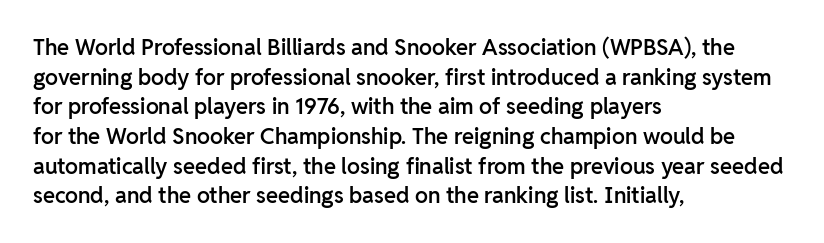
{"italic": "no", "bold": "semi", "underline": "no", "align": "left", "line_spacing": "normal", "line_spacing_ratio": 1.35, "letter_spacing": "normal", "letter_spacing_em": 0.0, "glyph_px": 22}
